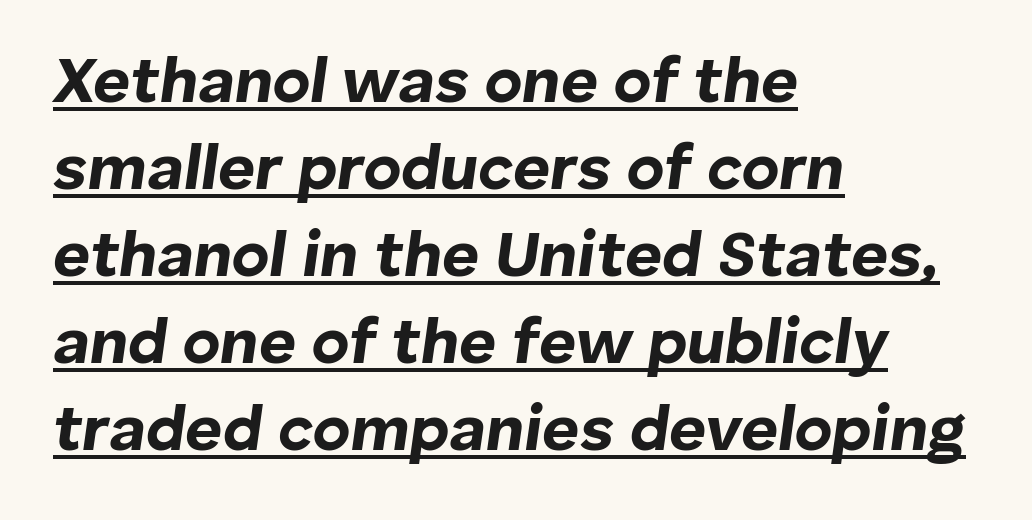
Q: Is the text bold? A: Yes.
Q: Is the text italic (slanted)? A: Yes, it leans right by about 8 degrees.
Q: Is the text underlined? A: Yes.
Q: How is the paragraph aligned? A: Left-aligned.
Q: Is the spacing between letters normal or unusually wide? A: Normal.
Q: Is the spacing between lines tight, normal or loose? A: Normal.
Q: Width (condensed, normal, or wide)? A: Normal.
Q: Stroke contrast? A: Low.
Q: x-height? A: Medium.
Q: Monospaced? A: No.
